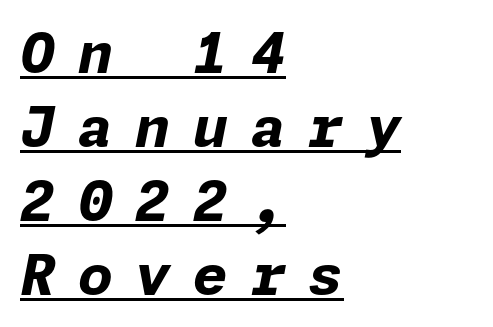
Q: Is the text bold? A: Yes.
Q: Is the text italic (slanted)? A: Yes, it leans right by about 11 degrees.
Q: Is the text underlined? A: Yes.
Q: How is the paragraph aligned? A: Left-aligned.
Q: Is the spacing between letters normal or unusually wide? A: Unusually wide.
Q: Is the spacing between lines tight, normal or loose? A: Normal.
Q: Width (condensed, normal, or wide)? A: Normal.
Q: Stroke contrast? A: Low.
Q: x-height? A: Medium.
